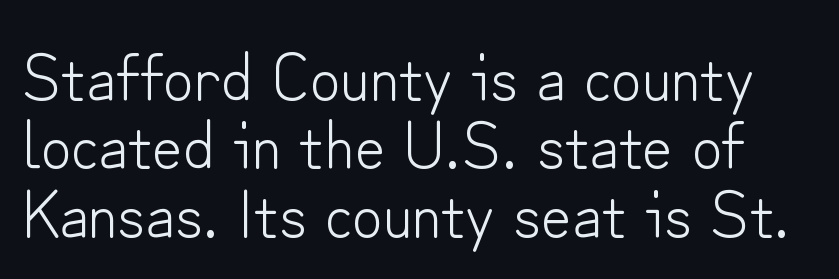
The image shows 67 px light sans-serif type, upright; set tight line spacing (1.02x), normal letter spacing, not underlined; low stroke contrast and a small x-height.
